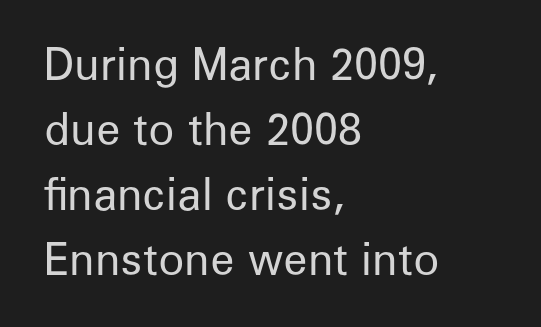
Q: Is the text bold? A: No.
Q: Is the text italic (slanted)? A: No, it is upright.
Q: Is the typeface a serif or a sans-serif typeface? A: Sans-serif.
Q: Is the text underlined? A: No.
Q: How is the paragraph aligned? A: Left-aligned.
Q: Is the spacing between letters normal or unusually wide? A: Normal.
Q: Is the spacing between lines tight, normal or loose? A: Normal.
Q: Width (condensed, normal, or wide)? A: Normal.
Q: Stroke contrast? A: Low.
Q: x-height? A: Medium.
Q: Monospaced? A: No.
